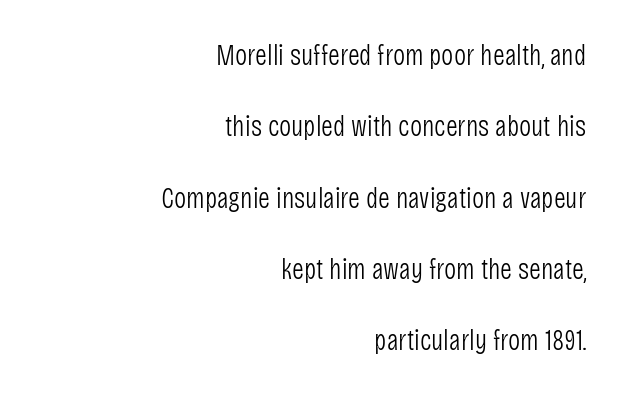
{"serif": "no", "italic": "no", "bold": "no", "weight": "light", "width": "condensed", "stroke_contrast": "low", "x_height": "large", "monospaced": "no", "underline": "no", "align": "right", "line_spacing": "loose", "line_spacing_ratio": 2.46, "letter_spacing": "normal", "letter_spacing_em": 0.0, "glyph_px": 29}
